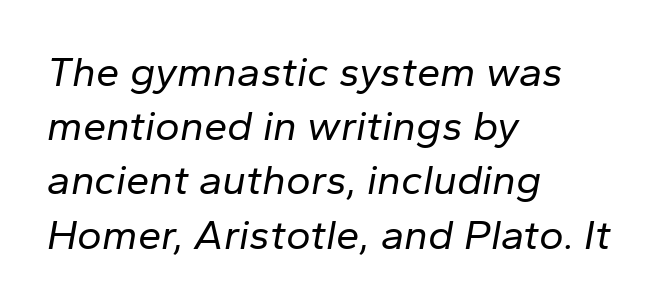
The image shows 42 px regular-weight type, italic (leaning right); set left-aligned, normal line spacing (1.29x), normal letter spacing, not underlined; low stroke contrast and a medium x-height.
